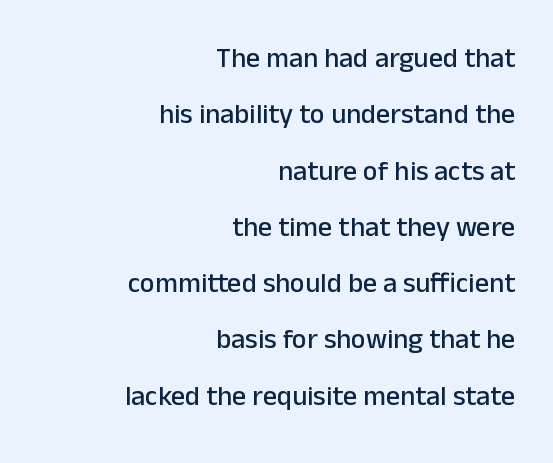
{"serif": "no", "italic": "no", "width": "normal", "stroke_contrast": "low", "x_height": "medium", "monospaced": "no", "underline": "no", "align": "right", "line_spacing": "loose", "line_spacing_ratio": 2.01, "letter_spacing": "normal", "letter_spacing_em": 0.0, "glyph_px": 28}
